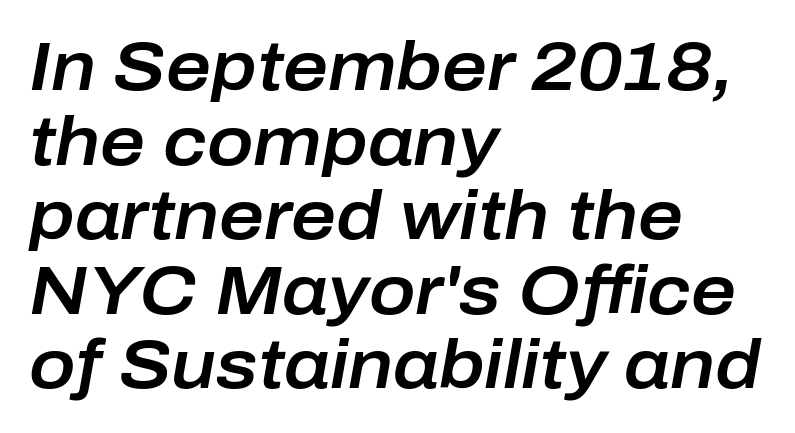
Q: Is the text italic (slanted)? A: Yes, it leans right by about 10 degrees.
Q: Is the text underlined? A: No.
Q: How is the paragraph aligned? A: Left-aligned.
Q: Is the spacing between letters normal or unusually wide? A: Normal.
Q: Is the spacing between lines tight, normal or loose? A: Tight.
Q: Width (condensed, normal, or wide)? A: Normal.
Q: Stroke contrast? A: Low.
Q: x-height? A: Medium.
Q: Monospaced? A: No.
